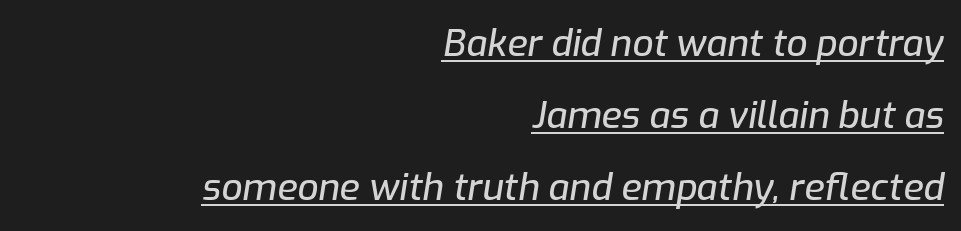
The image shows 37 px text type, italic (leaning right); set right-aligned, loose line spacing (1.94x), normal letter spacing, underlined; low stroke contrast and a medium x-height.
